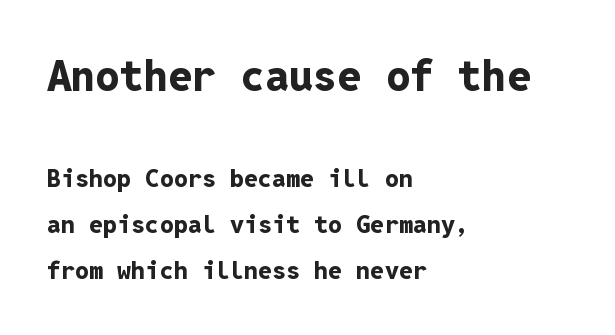
The image shows 43 px bold sans-serif type, upright, monospaced; set left-aligned, line spacing 1.85x, normal letter spacing, not underlined; the first (top) block is 1.72x larger; low stroke contrast and a medium x-height.
